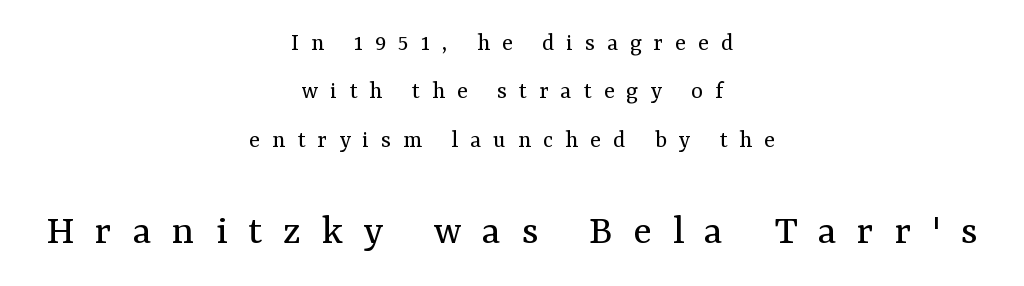
Q: Is the text bold? A: No.
Q: Is the text italic (slanted)? A: No, it is upright.
Q: Is the typeface a serif or a sans-serif typeface? A: Serif.
Q: Is the text underlined? A: No.
Q: How is the paragraph aligned? A: Centered.
Q: Is the spacing between letters normal or unusually wide? A: Unusually wide.
Q: Is the spacing between lines tight, normal or loose? A: Loose.
Q: Which block of text is set in a larger size, the first (top) or the second (bottom)? A: The second (bottom) one.
Q: Width (condensed, normal, or wide)? A: Normal.
Q: Stroke contrast? A: Medium.
Q: x-height? A: Medium.
Q: Monospaced? A: No.
